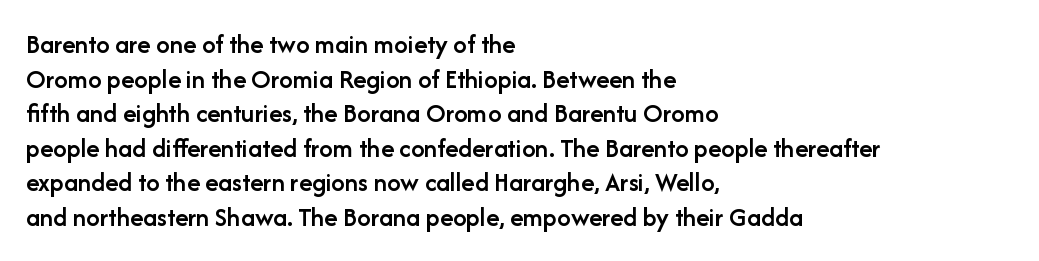
{"italic": "no", "bold": "semi", "underline": "no", "align": "left", "line_spacing": "normal", "line_spacing_ratio": 1.28, "letter_spacing": "normal", "letter_spacing_em": 0.0, "glyph_px": 27}
